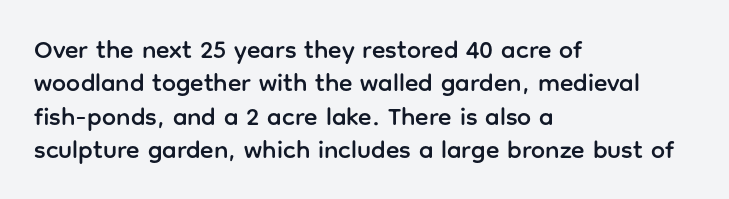
{"italic": "no", "underline": "no", "align": "left", "line_spacing": "normal", "line_spacing_ratio": 1.34, "letter_spacing": "normal", "letter_spacing_em": 0.0, "glyph_px": 25}
